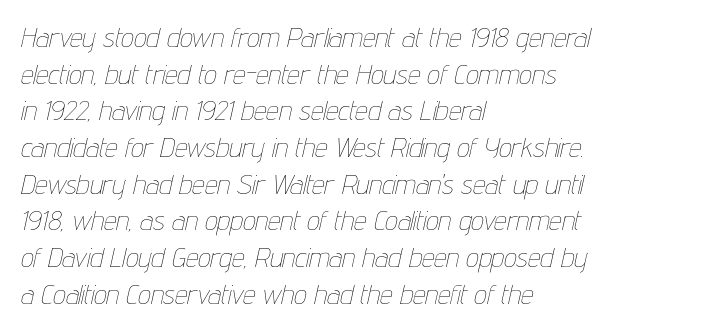
The image shows 28 px thin, condensed type, italic (leaning right); set left-aligned, normal line spacing (1.31x), normal letter spacing, not underlined; low stroke contrast and a medium x-height.
